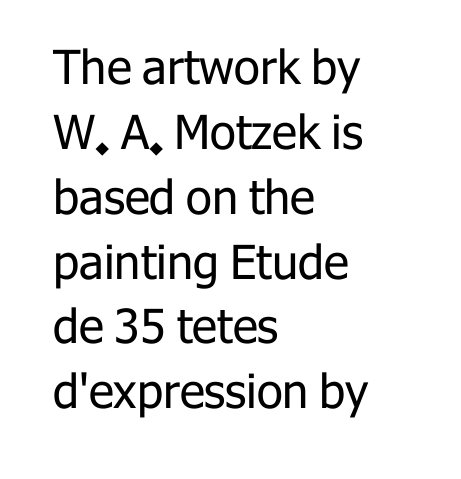
Letterform terminals end flat and unadorned throughout the passage. You could call the tracking neutral — neither tight nor loose. Words float on clear page, feet unadorned. The lines in this sample share a left origin and differ only in where they stop. Unbolded letterforms with no extra heft.
